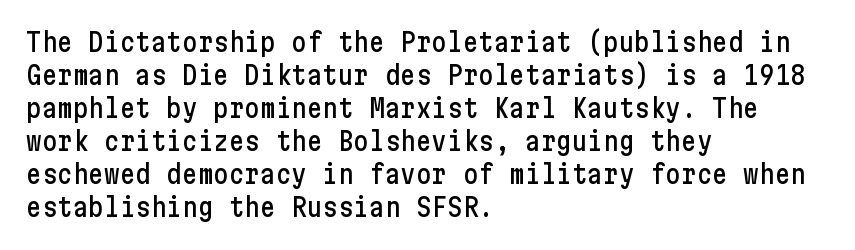
The image shows 26 px text type, upright; set left-aligned, normal line spacing (1.27x), normal letter spacing, not underlined.
